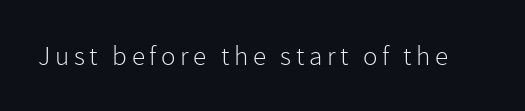
The image shows 27 px text type, upright; set not underlined.
